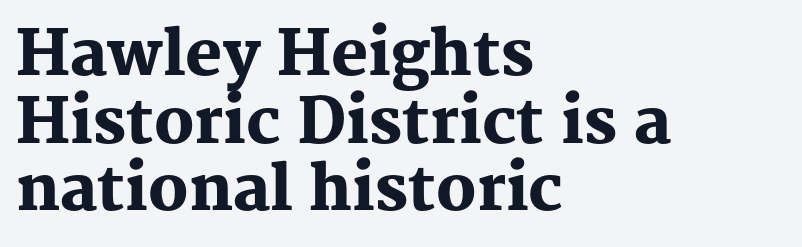
Q: Is the text bold? A: Yes.
Q: Is the text italic (slanted)? A: No, it is upright.
Q: Is the typeface a serif or a sans-serif typeface? A: Serif.
Q: Is the text underlined? A: No.
Q: How is the paragraph aligned? A: Left-aligned.
Q: Is the spacing between letters normal or unusually wide? A: Normal.
Q: Is the spacing between lines tight, normal or loose? A: Tight.
Q: Width (condensed, normal, or wide)? A: Normal.
Q: Stroke contrast? A: Medium.
Q: x-height? A: Medium.
Q: Monospaced? A: No.
